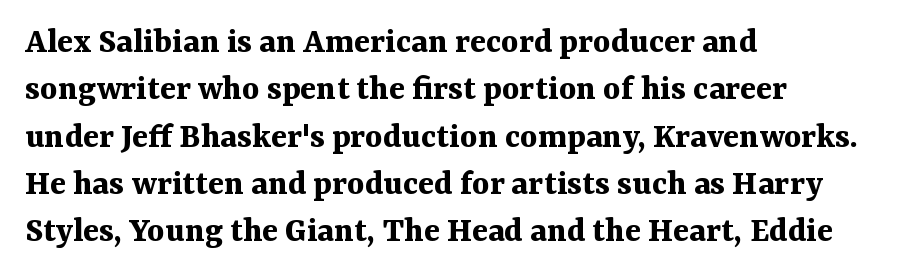
Q: Is the text bold? A: Yes.
Q: Is the text italic (slanted)? A: No, it is upright.
Q: Is the typeface a serif or a sans-serif typeface? A: Serif.
Q: Is the text underlined? A: No.
Q: How is the paragraph aligned? A: Left-aligned.
Q: Is the spacing between letters normal or unusually wide? A: Normal.
Q: Is the spacing between lines tight, normal or loose? A: Normal.
Q: Width (condensed, normal, or wide)? A: Normal.
Q: Stroke contrast? A: Medium.
Q: x-height? A: Medium.
Q: Monospaced? A: No.
